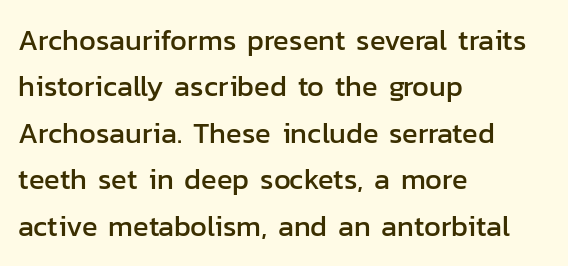
The passage shown is typed in a proportional face where columns would drift. Type style note: lacks serifs. Only glyphs here, with clear space below each row. A normal amount of white space separates one row of letters from the next.
